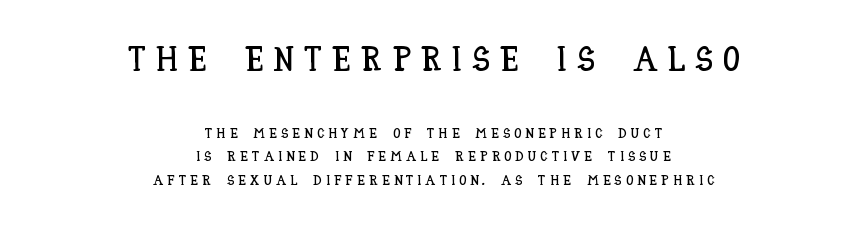
Line spacing here is normal. Top chunk: large. Bottom chunk: small. Both edges are ragged and mirror each other, which tells us the setting is centered. This rendering features lettering with no underline.
